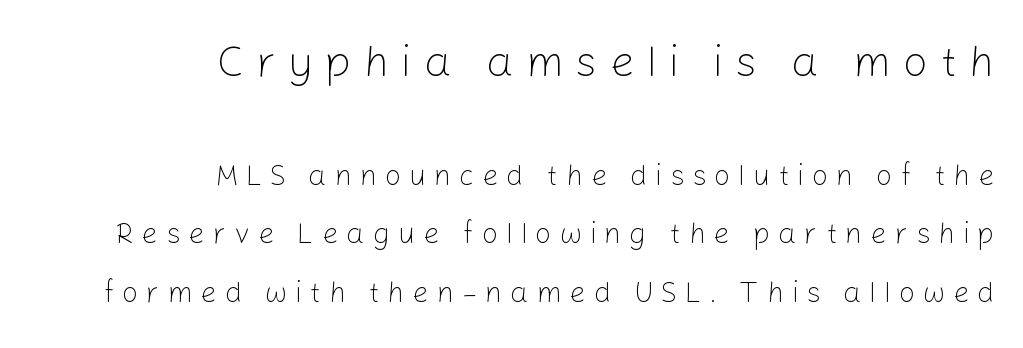
The composition opens big and finishes small. Every stem runs plumb, perpendicular to the baseline. You could only call the tracking loose — the letters float apart. Rule under the text: the space is simply empty. Interline gaps are noticeably wide in this sample.
